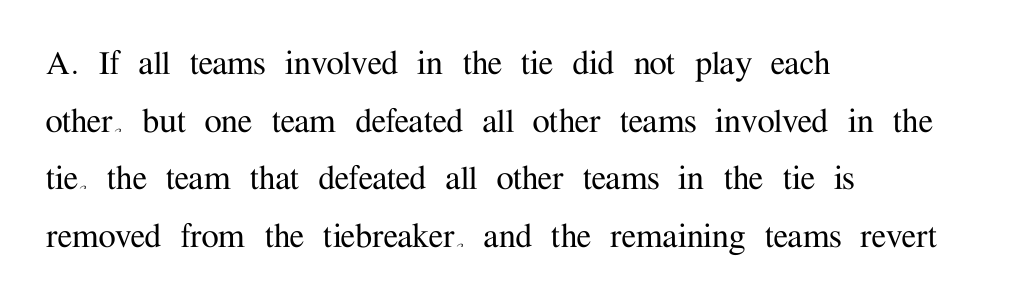
The rendering shows small feet on the letterforms — a serif design. Letter spacing: default. Here the designer chose a conventional face with non-uniform glyph widths. The axis of the letterforms is exactly vertical. Underline: absent.
